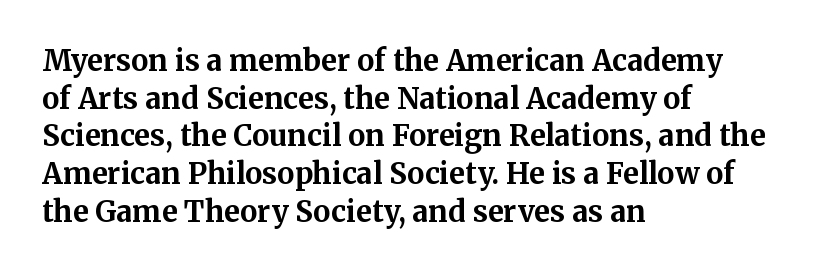
Small tapered or slab feet sit at the stroke ends, so this counts as serif. These lines are set flush left with a ragged right edge. The string is rendered with underlining switched off. Each letter keeps its own natural width here, so spacing adapts to shape. The specimen reads as upright at a glance.
